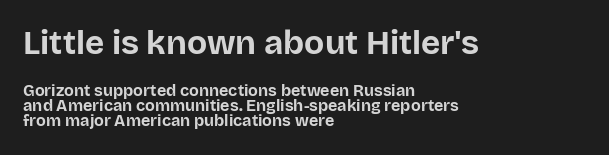
{"serif": "no", "italic": "no", "bold": "yes", "weight": "bold", "width": "normal", "stroke_contrast": "low", "x_height": "large", "monospaced": "no", "underline": "no", "align": "left", "line_spacing": "tight", "line_spacing_ratio": 0.95, "letter_spacing": "normal", "letter_spacing_em": 0.0, "larger_block": "first", "size_ratio": 2.06, "glyph_px": 33}
